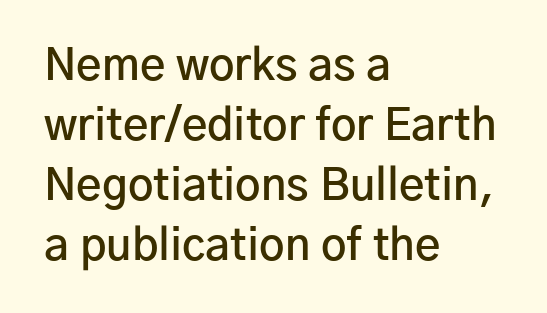
The image shows 44 px semibold sans-serif type, upright; set left-aligned, normal line spacing (1.36x), normal letter spacing, not underlined; low stroke contrast and a medium x-height.
